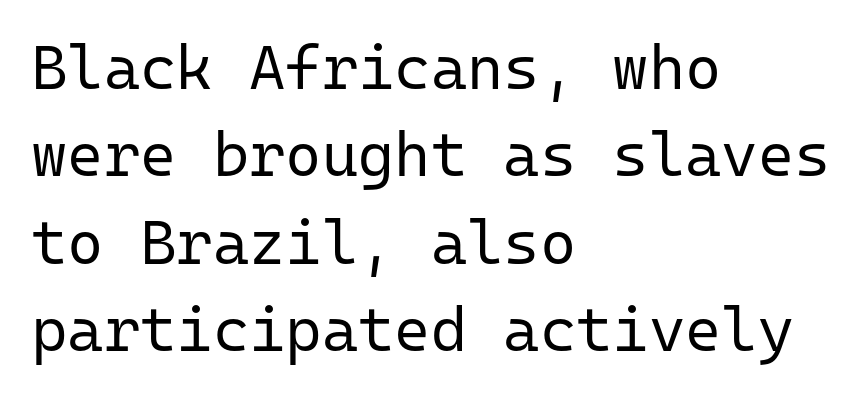
{"serif": "no", "italic": "no", "bold": "no", "weight": "regular", "width": "normal", "stroke_contrast": "low", "x_height": "medium", "monospaced": "yes", "underline": "no", "align": "left", "line_spacing": "normal", "line_spacing_ratio": 1.41, "letter_spacing": "normal", "letter_spacing_em": 0.0, "glyph_px": 62}
